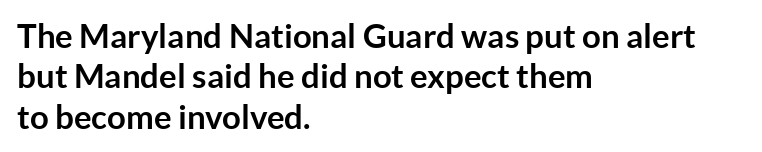
The image shows 33 px semibold sans-serif type, upright; set left-aligned, line spacing 1.22x, normal letter spacing, not underlined; low stroke contrast and a medium x-height.
